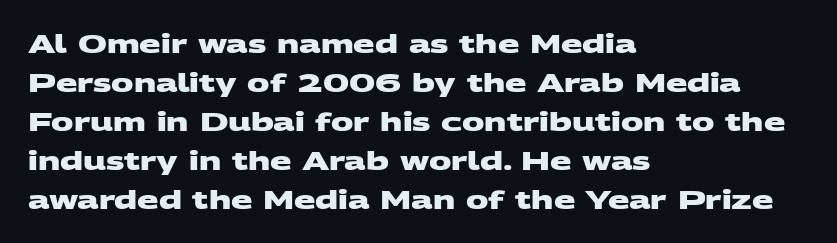
{"bold": "yes", "underline": "no", "align": "left", "line_spacing": "normal", "line_spacing_ratio": 1.56, "letter_spacing": "normal", "letter_spacing_em": 0.0, "glyph_px": 25}
